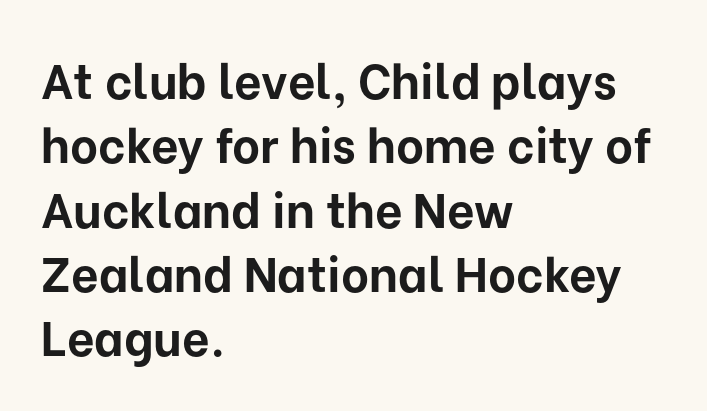
{"serif": "no", "italic": "no", "bold": "yes", "weight": "bold", "width": "normal", "stroke_contrast": "low", "x_height": "medium", "monospaced": "no", "underline": "no", "align": "left", "line_spacing": "normal", "line_spacing_ratio": 1.34, "letter_spacing": "normal", "letter_spacing_em": 0.0, "glyph_px": 48}
